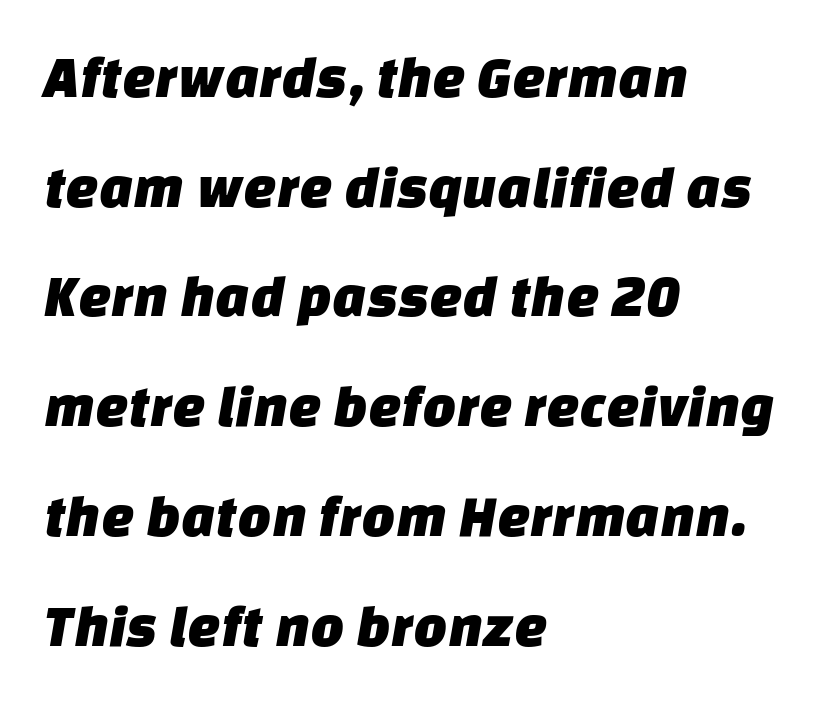
{"serif": "no", "width": "normal", "stroke_contrast": "low", "x_height": "large", "monospaced": "no", "underline": "no", "align": "left", "line_spacing_ratio": 1.86, "letter_spacing": "normal", "letter_spacing_em": 0.0, "glyph_px": 59}
